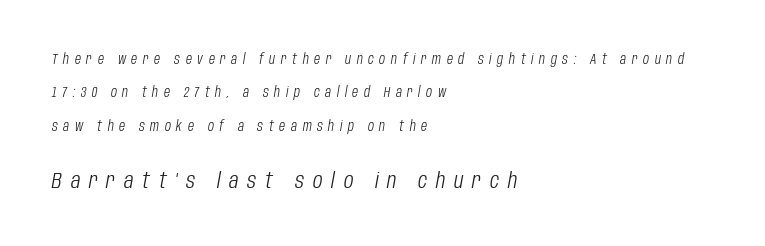
{"italic": "yes", "lean": "right", "slant_degrees": 10, "bold": "no", "underline": "no", "align": "left", "line_spacing": "loose", "line_spacing_ratio": 2.38, "letter_spacing": "wide", "letter_spacing_em": 0.4, "larger_block": "second", "size_ratio": 1.57, "glyph_px": 22}
